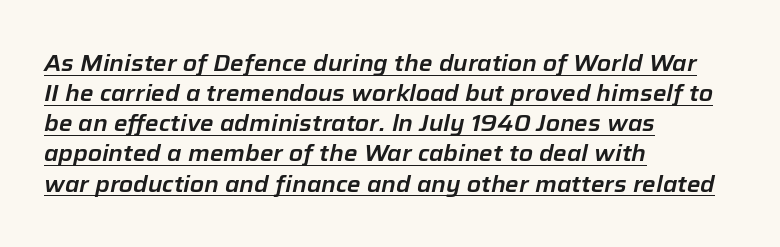
Horizontal alignment here is leftward, the default for most running prose. Honestly, the underline is the first thing you notice here. Evenly set lines give the paragraph a standard silhouette. Rendered with sloped, italic letterforms. Is the letter spacing exaggerated? No — it looks like the ordinary default.
